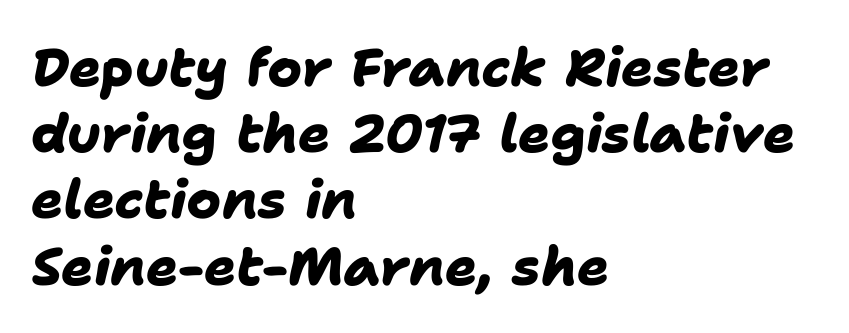
The image shows 53 px heavy sans-serif type; set left-aligned, normal line spacing (1.25x), normal letter spacing, not underlined; low stroke contrast and a medium x-height.
